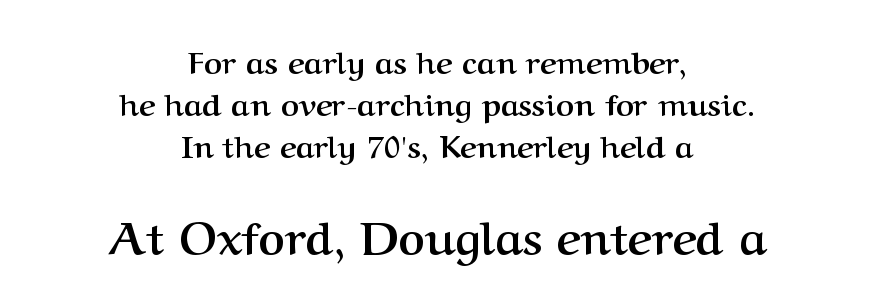
The image shows 46 px semibold serif type, upright; set centered, normal line spacing (1.35x), normal letter spacing, not underlined; the second (bottom) block is 1.48x larger; medium stroke contrast and a medium x-height.
